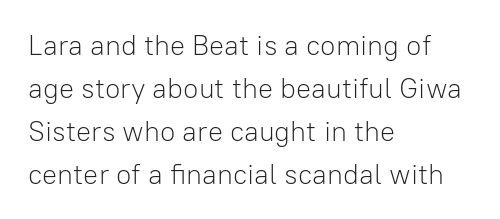
{"serif": "no", "italic": "no", "bold": "no", "weight": "light", "width": "normal", "stroke_contrast": "low", "x_height": "medium", "monospaced": "no", "underline": "no", "align": "left", "line_spacing": "normal", "line_spacing_ratio": 1.53, "letter_spacing": "normal", "letter_spacing_em": 0.0, "glyph_px": 28}
